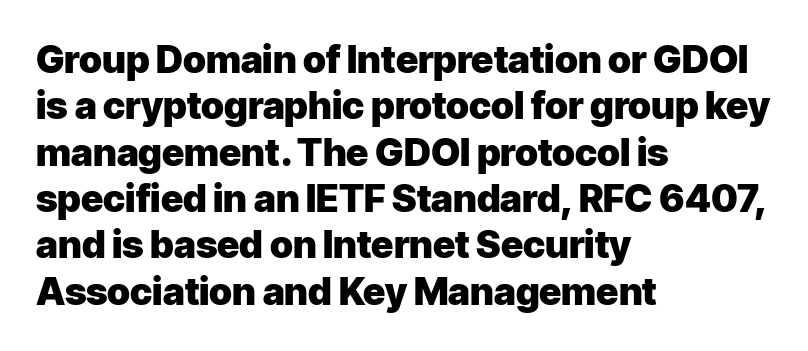
The image shows 38 px heavy sans-serif type, upright; set left-aligned, line spacing 1.22x, normal letter spacing, not underlined; low stroke contrast and a medium x-height.
